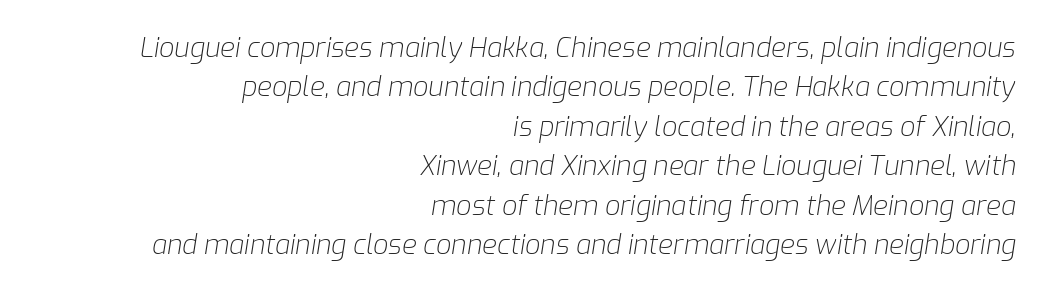
The image shows 27 px text type, italic (leaning right); set right-aligned, normal line spacing (1.46x), normal letter spacing, not underlined.
